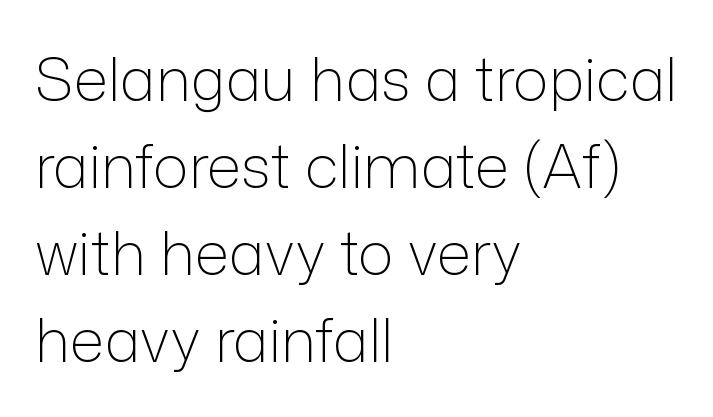
The image shows 60 px light sans-serif type, upright; set left-aligned, normal line spacing (1.45x), normal letter spacing, not underlined; low stroke contrast and a medium x-height.
